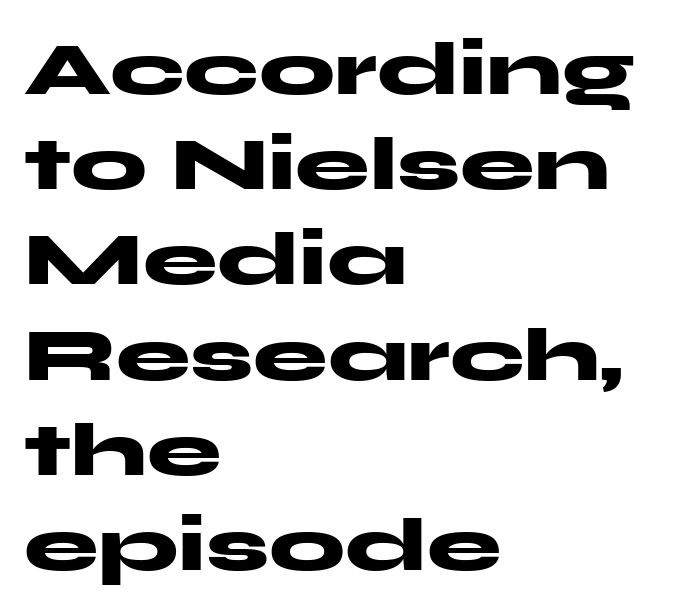
{"serif": "no", "italic": "no", "bold": "yes", "weight": "heavy", "width": "wide", "stroke_contrast": "medium", "x_height": "medium", "monospaced": "no", "underline": "no", "align": "left", "line_spacing": "normal", "line_spacing_ratio": 1.27, "letter_spacing": "normal", "letter_spacing_em": 0.0, "glyph_px": 75}
